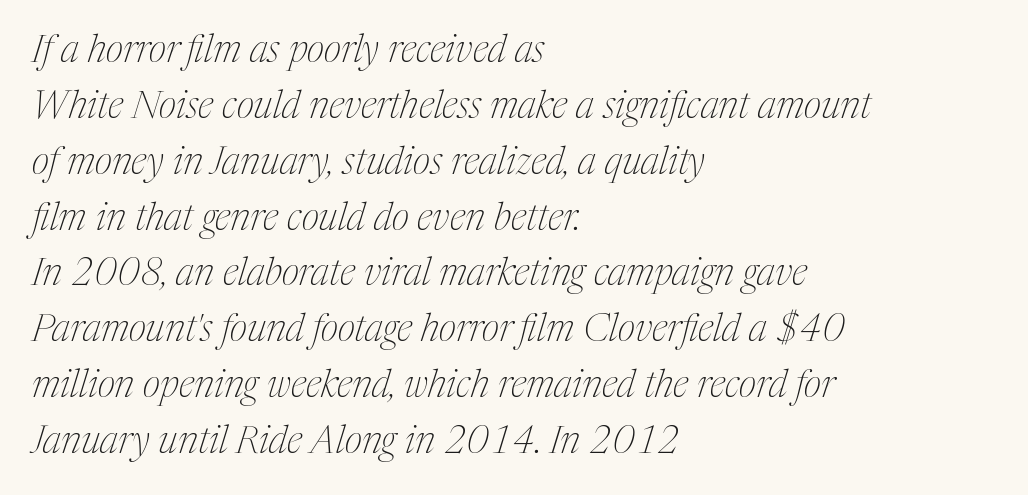
The image shows 38 px thin, condensed serif type, italic (leaning right); set left-aligned, normal line spacing (1.47x), normal letter spacing, not underlined; medium stroke contrast and a medium x-height.
